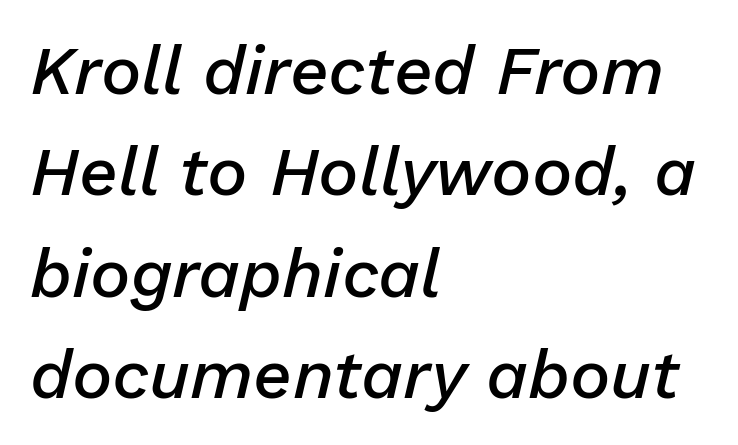
{"italic": "yes", "lean": "right", "slant_degrees": 13, "bold": "semi", "weight": "semibold", "width": "normal", "stroke_contrast": "low", "x_height": "medium", "monospaced": "no", "underline": "no", "align": "left", "line_spacing": "normal", "line_spacing_ratio": 1.49, "letter_spacing": "normal", "letter_spacing_em": 0.0, "glyph_px": 68}
